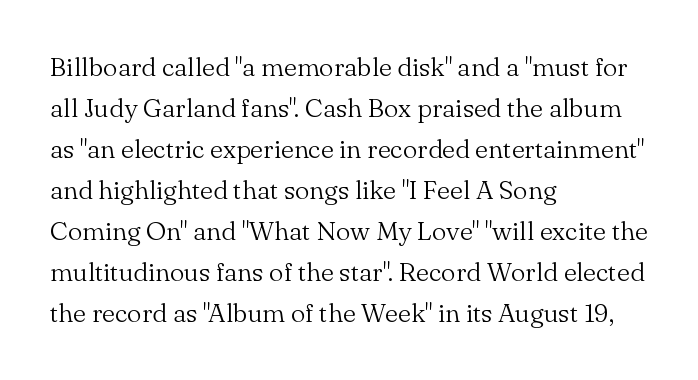
{"italic": "no", "bold": "no", "underline": "no", "align": "left", "line_spacing": "normal", "line_spacing_ratio": 1.58, "letter_spacing": "normal", "letter_spacing_em": 0.0, "glyph_px": 26}
